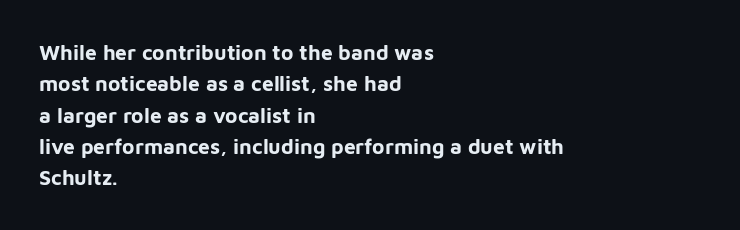
The image shows 21 px bold type, upright; set left-aligned, normal line spacing (1.49x), normal letter spacing, not underlined.
